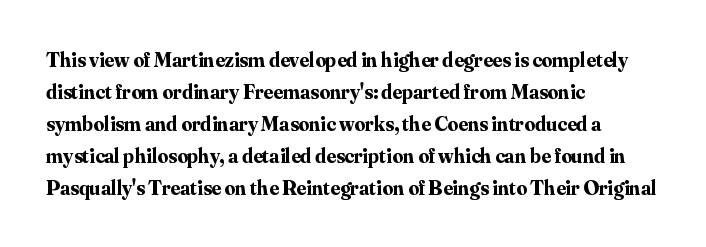
{"italic": "no", "bold": "yes", "underline": "no", "align": "left", "line_spacing": "normal", "line_spacing_ratio": 1.52, "letter_spacing": "normal", "letter_spacing_em": 0.0, "glyph_px": 21}
